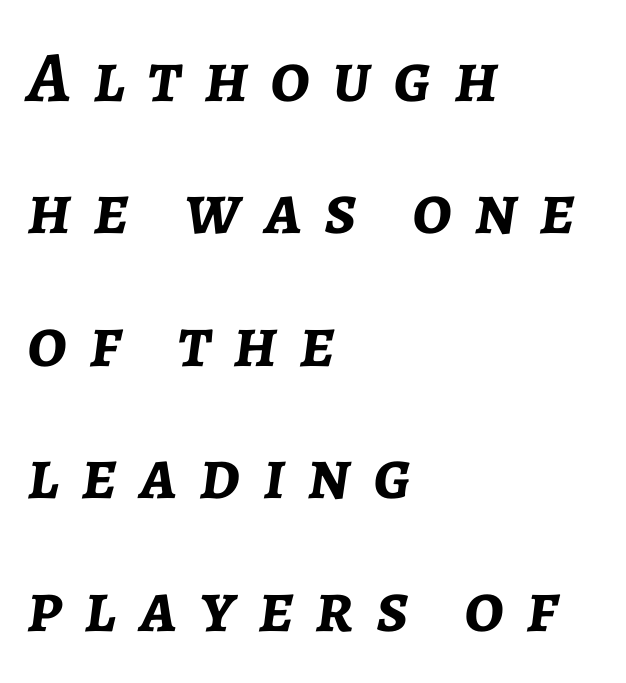
Q: Is the text bold? A: Yes.
Q: Is the text italic (slanted)? A: Yes, it leans right by about 7 degrees.
Q: Is the text underlined? A: No.
Q: How is the paragraph aligned? A: Left-aligned.
Q: Is the spacing between letters normal or unusually wide? A: Unusually wide.
Q: Width (condensed, normal, or wide)? A: Normal.
Q: Stroke contrast? A: Low.
Q: x-height? A: Medium.
Q: Monospaced? A: No.
